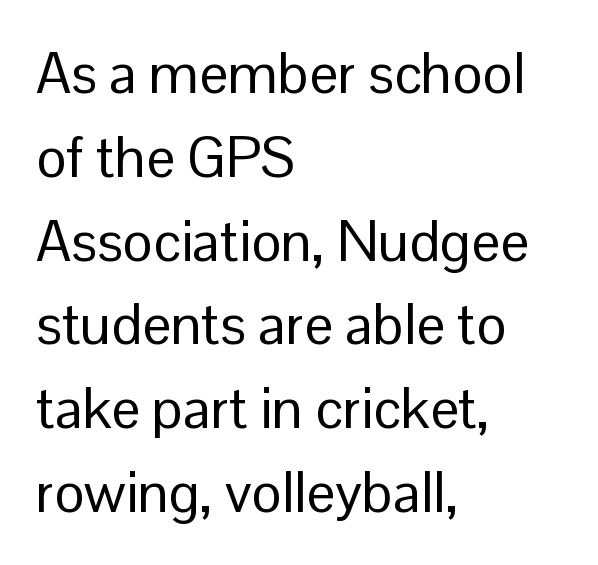
Q: Is the text bold? A: No.
Q: Is the text italic (slanted)? A: No, it is upright.
Q: Is the typeface a serif or a sans-serif typeface? A: Sans-serif.
Q: Is the text underlined? A: No.
Q: How is the paragraph aligned? A: Left-aligned.
Q: Is the spacing between letters normal or unusually wide? A: Normal.
Q: Is the spacing between lines tight, normal or loose? A: Normal.
Q: Width (condensed, normal, or wide)? A: Normal.
Q: Stroke contrast? A: Low.
Q: x-height? A: Medium.
Q: Monospaced? A: No.
